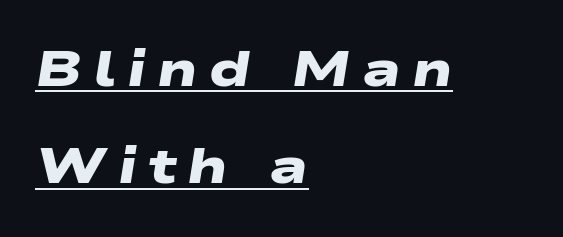
{"serif": "no", "bold": "yes", "weight": "heavy", "width": "wide", "stroke_contrast": "low", "x_height": "medium", "monospaced": "no", "underline": "yes", "align": "left", "line_spacing": "loose", "line_spacing_ratio": 1.95, "letter_spacing": "wide", "letter_spacing_em": 0.22, "glyph_px": 50}
